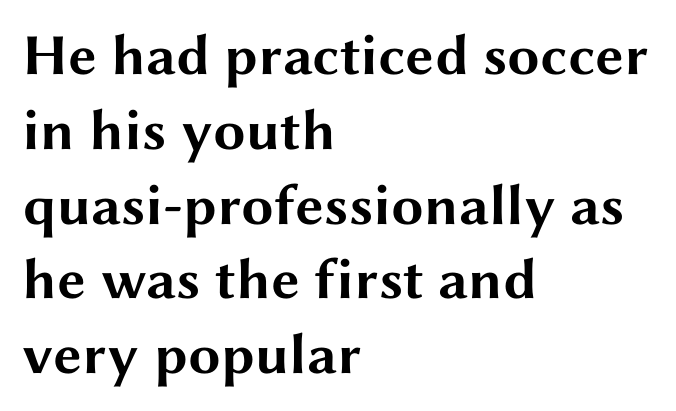
Its strokes are broad and dark, the hallmark of bold type. Italic: no, the glyphs are upright roman. Are there feet on the stems? There aren't — it's a sans. The block of text has a typical density, with ordinary space between rows. Lines of text with bare space underneath.
